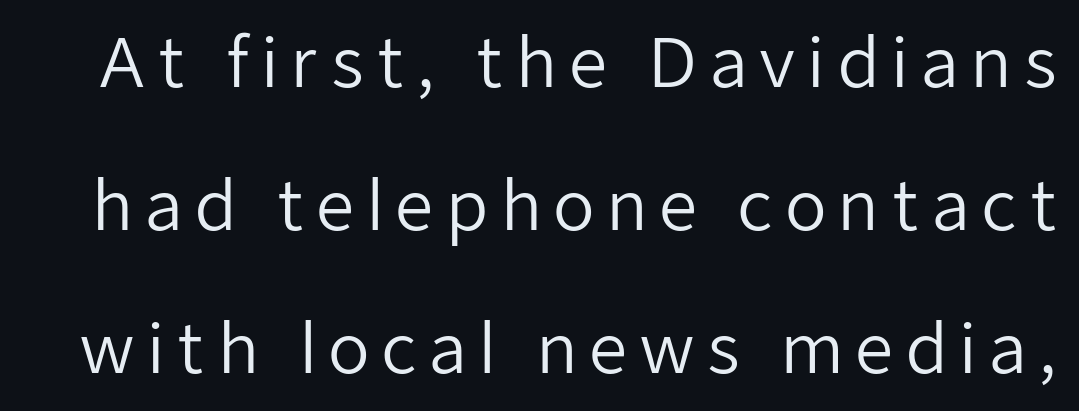
Lines of text with bare space underneath. Ink coverage per letter is moderate at most. A sans-serif font was chosen for this passage. Widely set lines give the paragraph a tall, airy silhouette. Is this a fixed-width face? No — the glyphs have proportional, varying widths. Characters remain perfectly vertical along every line.
